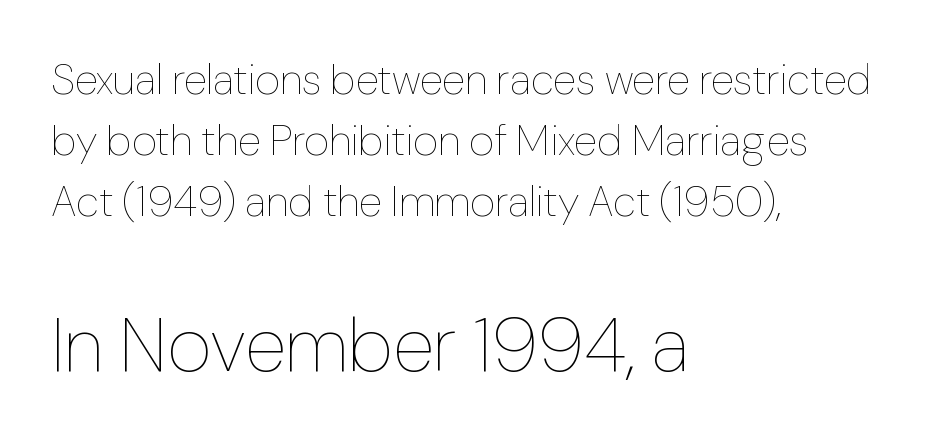
The image shows 76 px thin type, upright; set left-aligned, normal line spacing (1.42x), normal letter spacing, not underlined; the second (bottom) block is 1.77x larger; low stroke contrast and a medium x-height.
